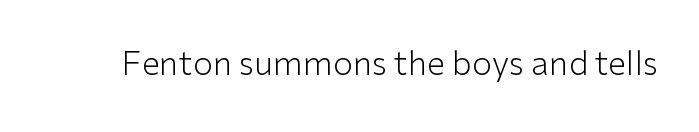
The glyphs in this specimen are sans serif. The cut favours lightness, reaching ordinary text weight at its darkest. Is this a fixed-width face? No — the glyphs have proportional, varying widths. Every stem runs plumb, perpendicular to the baseline. Rule under the text: the space is simply empty.
